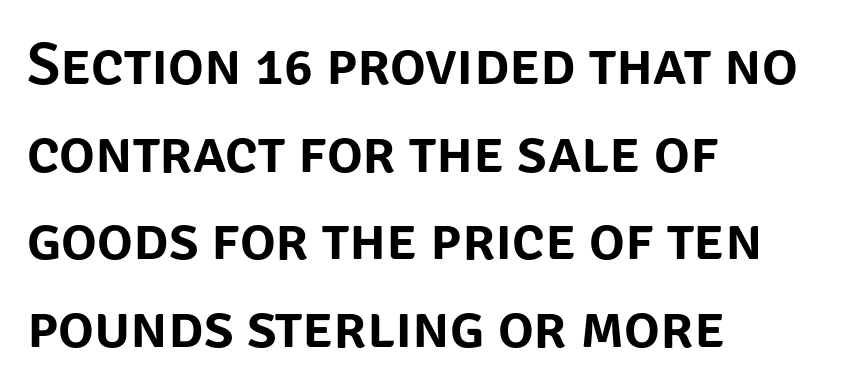
The image shows 60 px sans-serif type, upright; set left-aligned, normal line spacing (1.46x), normal letter spacing, not underlined; low stroke contrast and a large x-height.
